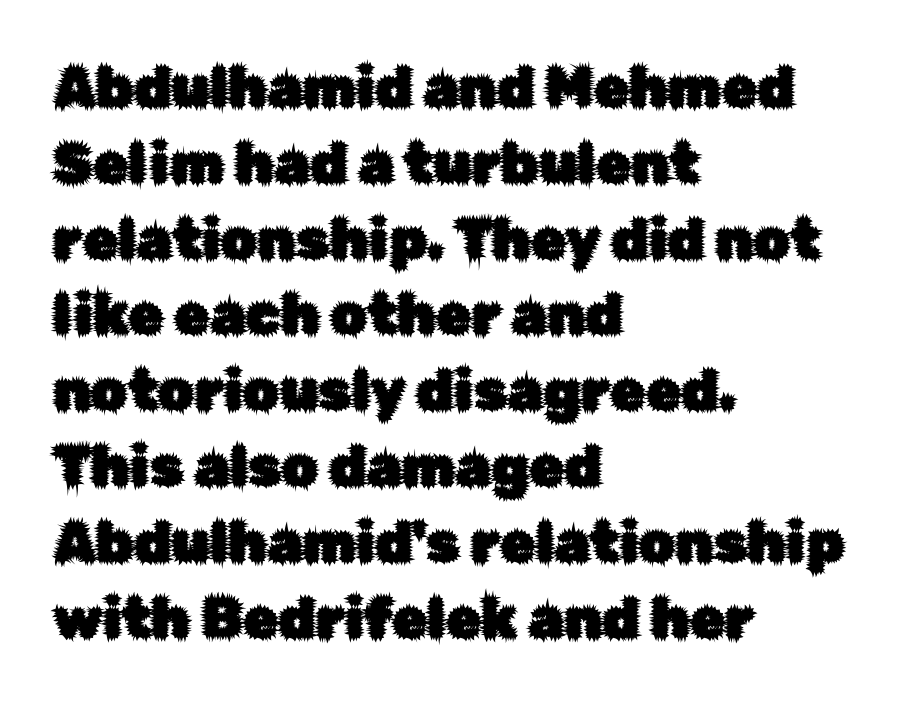
The image shows 57 px sans-serif type, upright; set left-aligned, normal line spacing (1.33x), normal letter spacing, not underlined; low stroke contrast and a medium x-height.
